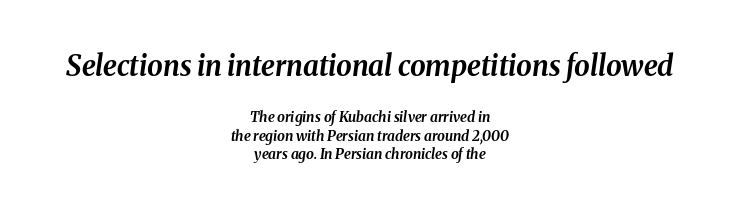
Q: Is the text bold? A: Yes.
Q: Is the text italic (slanted)? A: Yes, it leans right by about 8 degrees.
Q: Is the text underlined? A: No.
Q: How is the paragraph aligned? A: Centered.
Q: Is the spacing between letters normal or unusually wide? A: Normal.
Q: Is the spacing between lines tight, normal or loose? A: Normal.
Q: Which block of text is set in a larger size, the first (top) or the second (bottom)? A: The first (top) one.
Q: Width (condensed, normal, or wide)? A: Normal.
Q: Stroke contrast? A: Medium.
Q: x-height? A: Medium.
Q: Monospaced? A: No.
